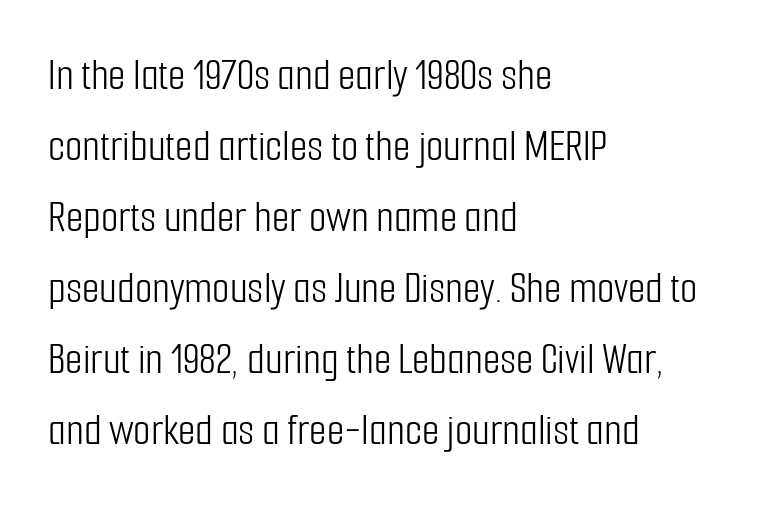
{"serif": "no", "italic": "no", "bold": "no", "weight": "light", "width": "condensed", "stroke_contrast": "low", "x_height": "medium", "monospaced": "no", "underline": "no", "align": "left", "line_spacing": "normal", "line_spacing_ratio": 1.58, "letter_spacing": "normal", "letter_spacing_em": 0.0, "glyph_px": 45}
